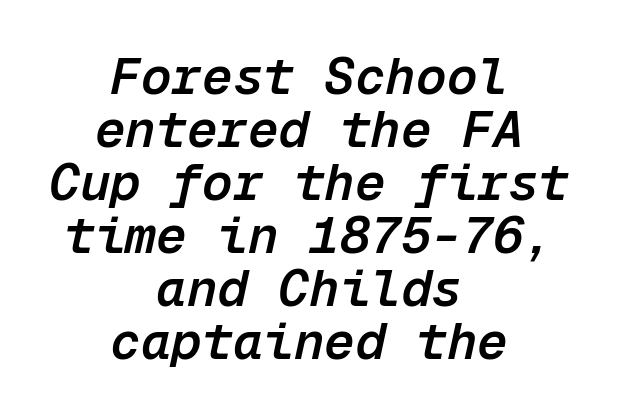
Q: Is the text bold? A: Semi-bold.
Q: Is the text italic (slanted)? A: Yes, it leans right by about 12 degrees.
Q: Is the text underlined? A: No.
Q: How is the paragraph aligned? A: Centered.
Q: Is the spacing between letters normal or unusually wide? A: Normal.
Q: Is the spacing between lines tight, normal or loose? A: Tight.
Q: Width (condensed, normal, or wide)? A: Normal.
Q: Stroke contrast? A: Low.
Q: x-height? A: Medium.
Q: Monospaced? A: Yes.
